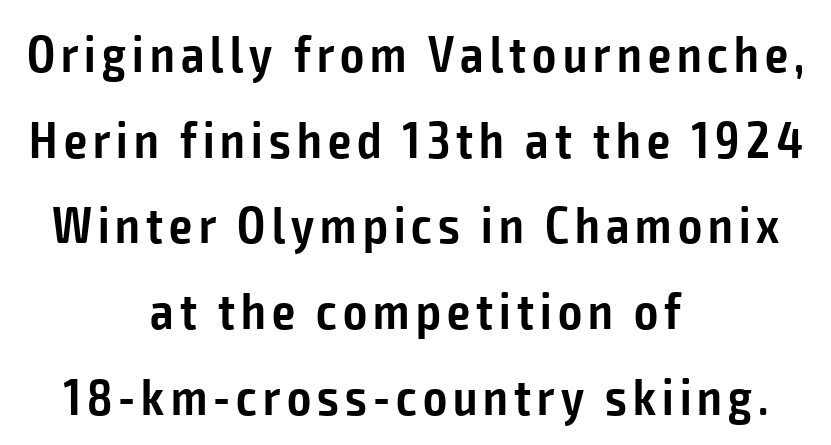
The glyphs are unaccompanied by any horizontal stroke below them. Reading down the block, each line starts at a different indent, mirrored at its end. Unlike italic type, these characters show no tilt at all. The leading is moderate, giving the passage an even texture. Heft: intermediate — a semibold. Typographically, this falls in the sans-serif category.
